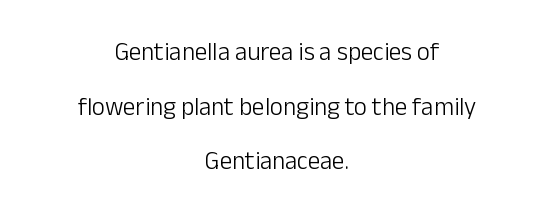
Every stem runs plumb, perpendicular to the baseline. Tracking value appears to be zero — textbook default spacing. A great deal of white space separates one row of letters from the next. Weight: not bold — regular or lighter. This rendering uses center alignment, leaving both contours irregular but symmetric.
